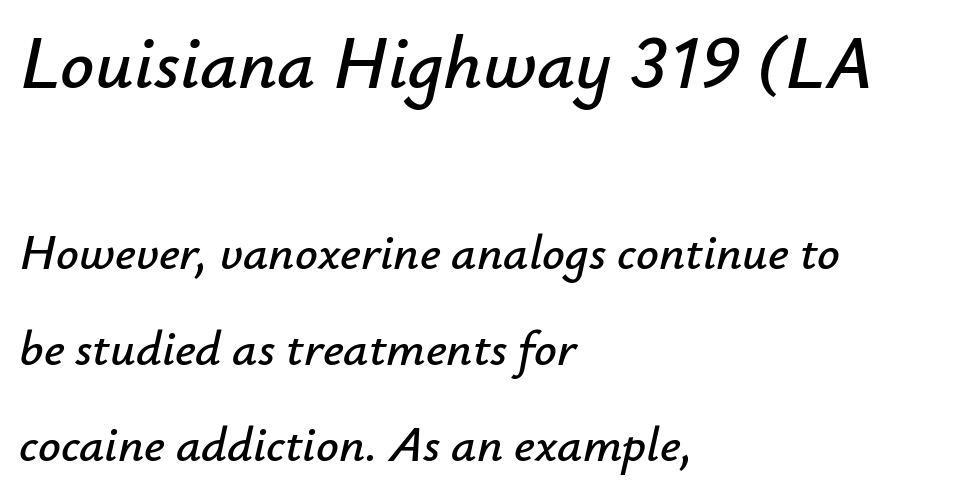
The text carries the slant typical of an italic or oblique font. Students, note that the glyphs here touch the page at normal intervals. This rendering features lettering with no underline. The text block is weighted toward the left margin, trailing off unevenly rightward. The rendering uses a large line-height, opening up the rows.
